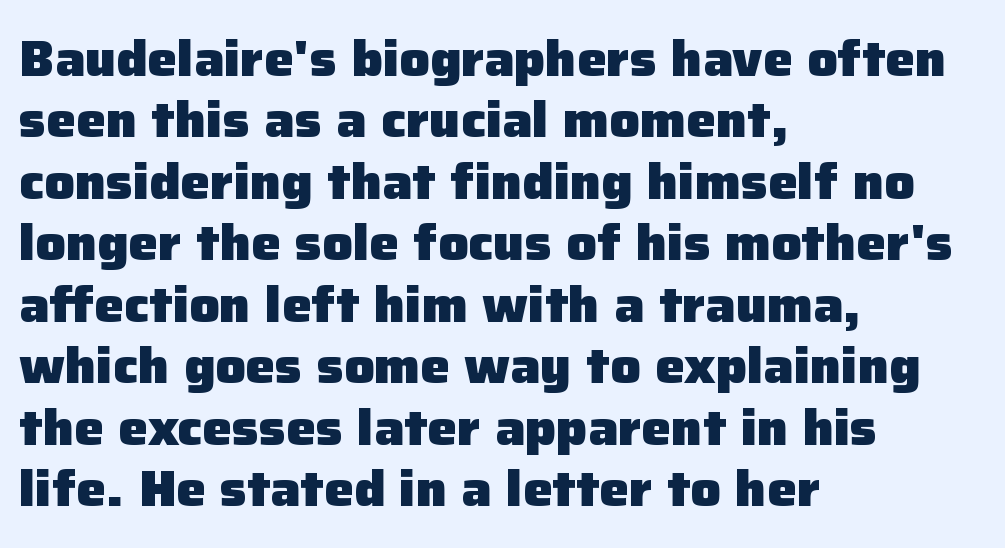
{"serif": "no", "italic": "no", "bold": "yes", "weight": "heavy", "width": "normal", "stroke_contrast": "low", "x_height": "medium", "monospaced": "no", "underline": "no", "align": "left", "line_spacing_ratio": 1.23, "letter_spacing": "normal", "letter_spacing_em": 0.0, "glyph_px": 50}
